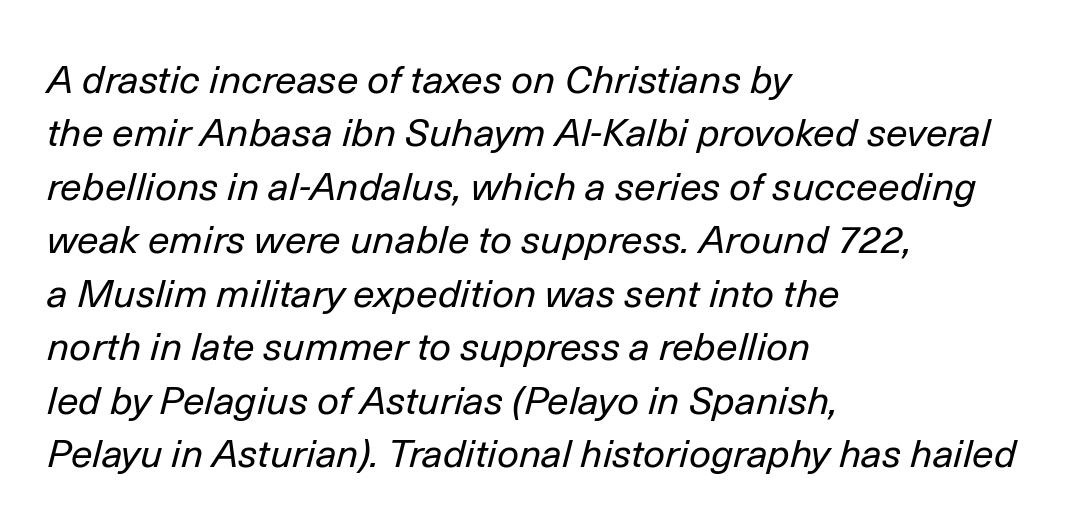
Q: Is the text bold? A: No.
Q: Is the text italic (slanted)? A: Yes, it leans right by about 14 degrees.
Q: Is the text underlined? A: No.
Q: How is the paragraph aligned? A: Left-aligned.
Q: Is the spacing between letters normal or unusually wide? A: Normal.
Q: Is the spacing between lines tight, normal or loose? A: Normal.
Q: Width (condensed, normal, or wide)? A: Normal.
Q: Stroke contrast? A: Low.
Q: x-height? A: Medium.
Q: Monospaced? A: No.
